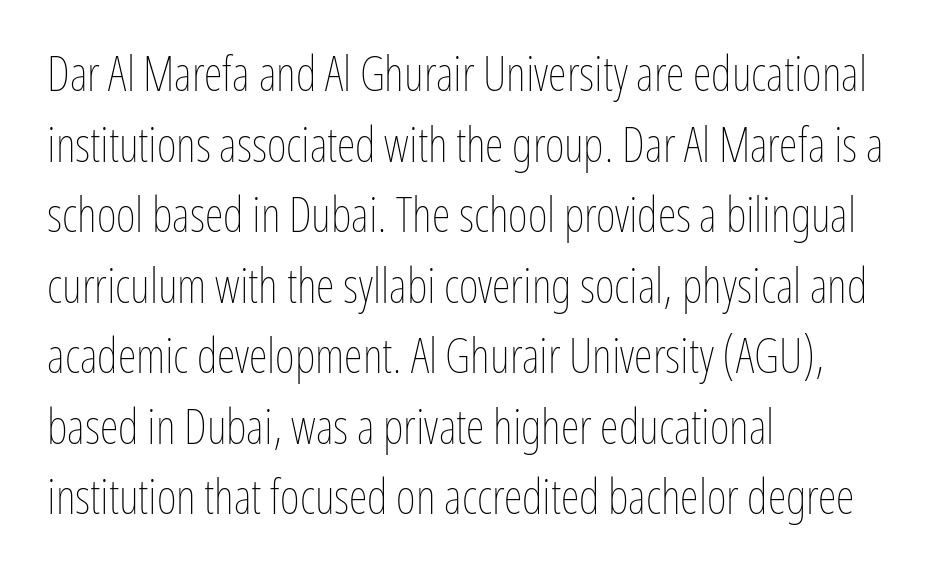
Vertical stems look standard width or narrower in stroke. Rule under the text: the space is simply empty. In terms of leading, this rendering sits right in the middle. Line starts are locked; line ends wander. Quick note: not italic, upright.
